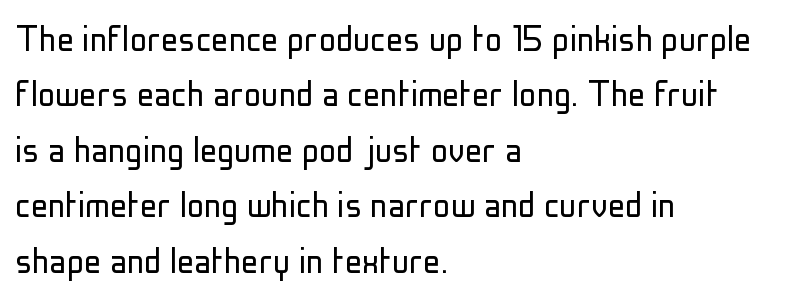
The rendering uses natural spacing where letterforms have individual widths. Is the type heavy? It reads as light-to-regular instead. The text was rendered using a sans face with plain stroke endings. The passage shown is not underscored anywhere. No italicization has been applied; the sample stays upright. Students, observe: this is what conventionally led text looks like.
